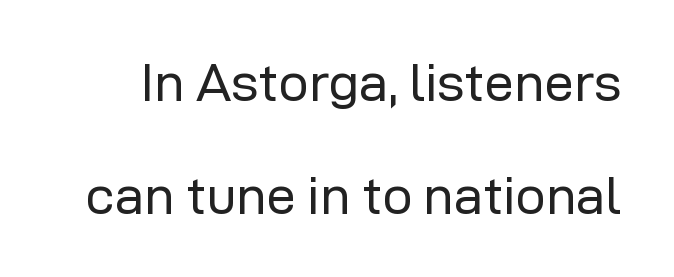
Weight: not bold — regular or lighter. The specimen omits any rule beneath the text block's lines. Classification — sans serif. You could not count columns in this text — the font is proportionally spaced. Every character sits straight up, as roman type does.
